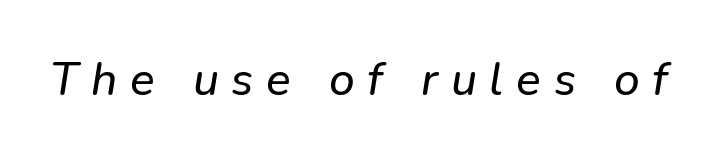
Designer's note — italics engaged. Nobody drew a line under any word here. How are the letters spaced? Widely, with obvious added tracking. The passage shown is typed in a proportional face where columns would drift.
